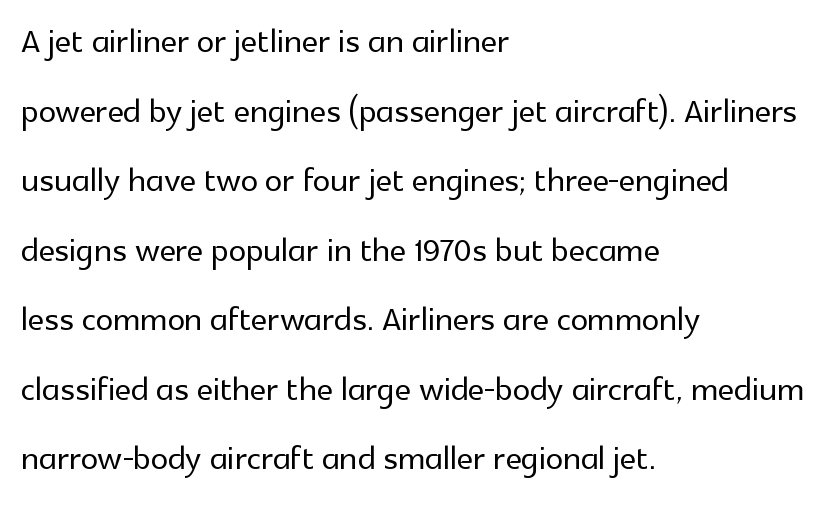
The string is rendered with underlining switched off. The lines sit at an ordinary, default distance from one another. The ragged edge is on the right, which tells us the setting is flush left. A sans-serif font was chosen for this passage. No extra tracking has been applied to these lines.
